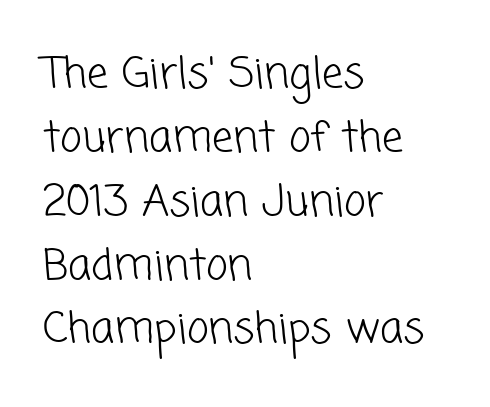
Q: Is the text bold? A: No.
Q: Is the typeface a serif or a sans-serif typeface? A: Sans-serif.
Q: Is the text underlined? A: No.
Q: How is the paragraph aligned? A: Left-aligned.
Q: Is the spacing between letters normal or unusually wide? A: Normal.
Q: Is the spacing between lines tight, normal or loose? A: Normal.
Q: Width (condensed, normal, or wide)? A: Normal.
Q: Stroke contrast? A: Low.
Q: x-height? A: Medium.
Q: Monospaced? A: No.
